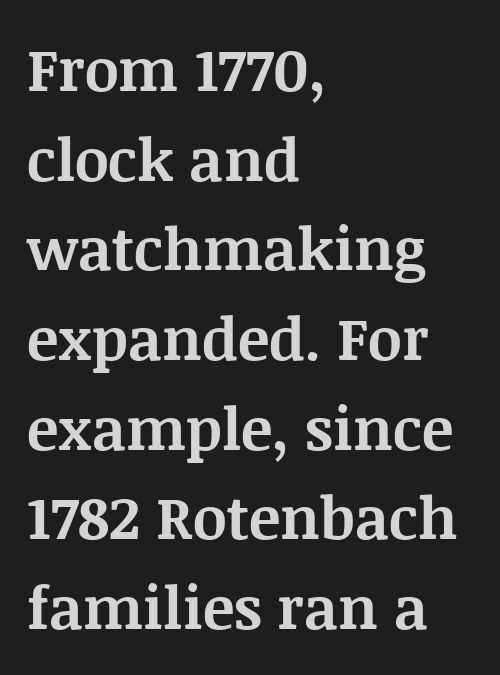
{"serif": "yes", "italic": "no", "bold": "yes", "weight": "bold", "width": "normal", "stroke_contrast": "medium", "x_height": "large", "monospaced": "no", "underline": "no", "align": "left", "line_spacing": "normal", "line_spacing_ratio": 1.52, "letter_spacing": "normal", "letter_spacing_em": 0.0, "glyph_px": 59}
